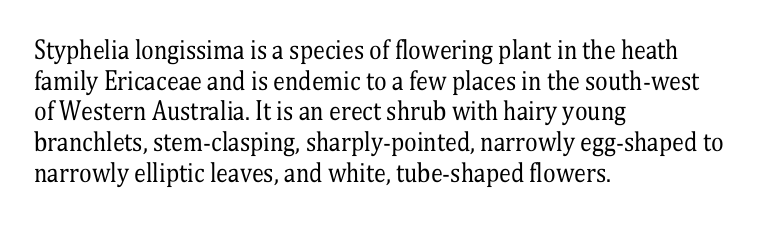
Is the type heavy? It reads as light-to-regular instead. Leftover space on each line is placed entirely after the last word. Characters follow at the spacing the type designer built in. The passage shown stacks its lines at a standard gap.
